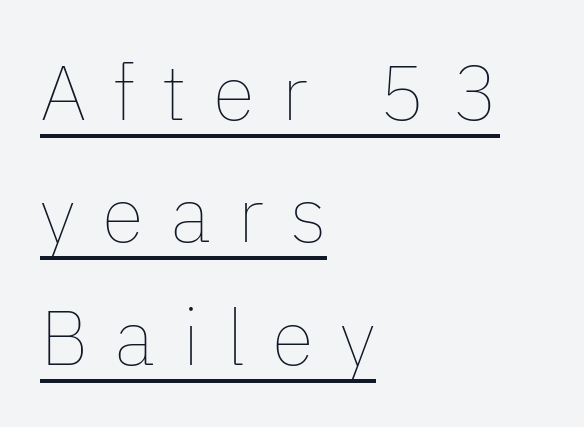
The image shows 78 px thin type, upright; set left-aligned, normal line spacing (1.57x), unusually wide letter spacing (+0.34 em), underlined; low stroke contrast and a medium x-height.
